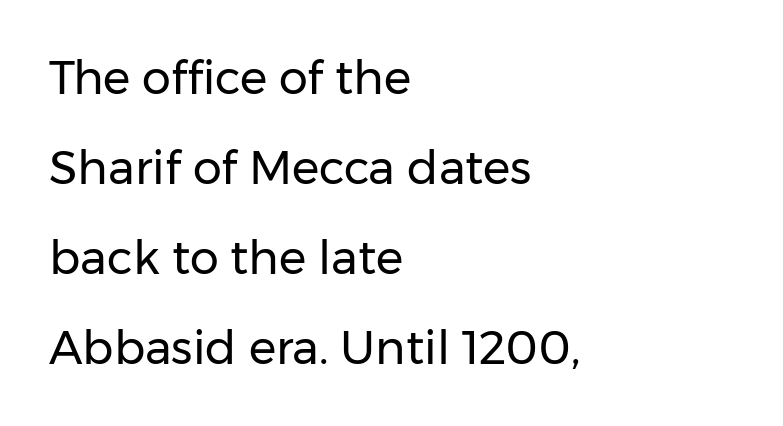
Q: Is the text bold? A: No.
Q: Is the text italic (slanted)? A: No, it is upright.
Q: Is the typeface a serif or a sans-serif typeface? A: Sans-serif.
Q: Is the text underlined? A: No.
Q: How is the paragraph aligned? A: Left-aligned.
Q: Is the spacing between letters normal or unusually wide? A: Normal.
Q: Is the spacing between lines tight, normal or loose? A: Loose.
Q: Width (condensed, normal, or wide)? A: Normal.
Q: Stroke contrast? A: Low.
Q: x-height? A: Medium.
Q: Monospaced? A: No.
